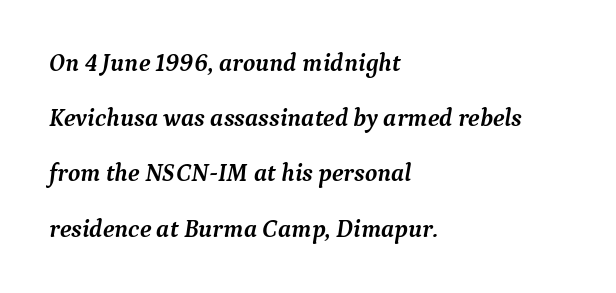
You'd pick this weight for a headline — it's a proper bold. Style check: oblique. Standard letterfit; no display-style spreading of the glyphs. Notice the wide empty band between every row — that's loose leading. Caption: multi-line text, flush left, ragged right. A clean baseline with only descenders dipping below it.
